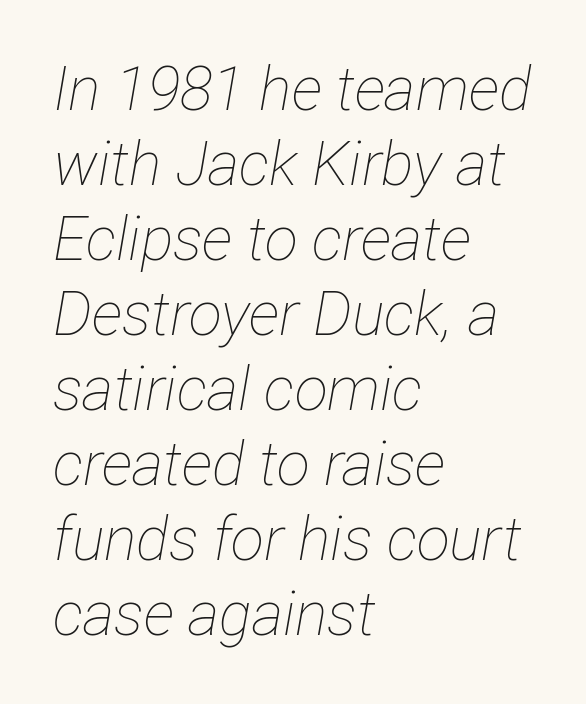
{"italic": "yes", "lean": "right", "slant_degrees": 12, "bold": "no", "weight": "thin", "width": "condensed", "stroke_contrast": "low", "x_height": "medium", "monospaced": "no", "underline": "no", "align": "left", "line_spacing_ratio": 1.23, "letter_spacing": "normal", "letter_spacing_em": 0.0, "glyph_px": 61}
